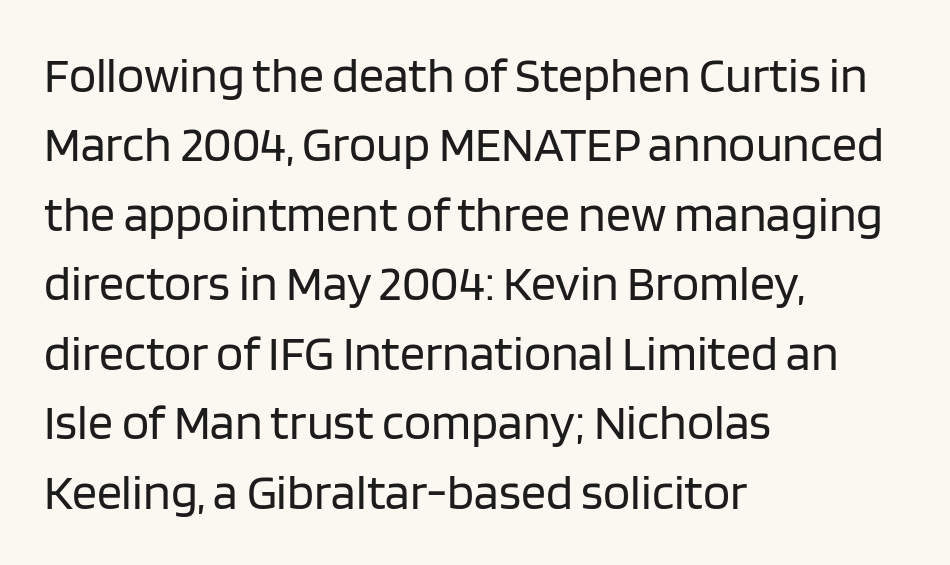
The setting favours the left margin, as ordinary paragraphs usually do. The specimen reads as upright at a glance. The weight would be labelled regular, book, light, or lighter still. I'd call this a sans setting — the letters go barefoot. Note the varied advance widths — an 'i' is clearly narrower than an 'm'. Quick note: interline space is typical.
